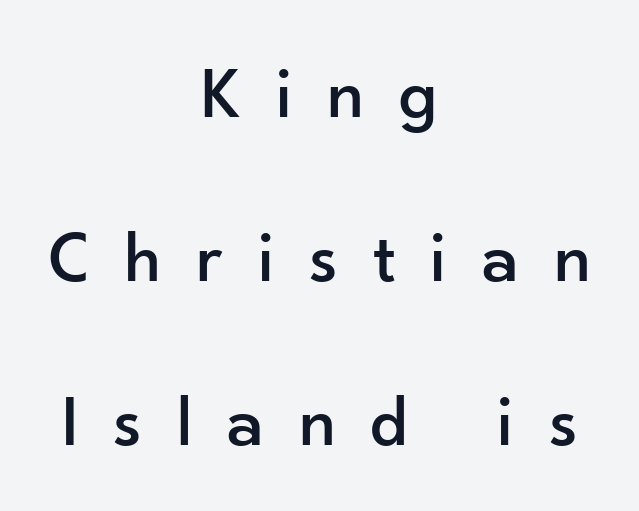
The image shows 73 px sans-serif type, upright; set centered, loose line spacing (2.25x), unusually wide letter spacing (+0.48 em), not underlined; low stroke contrast and a small x-height.
